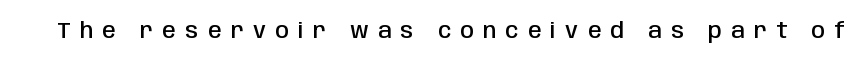
Q: Is the text bold? A: Semi-bold.
Q: Is the text italic (slanted)? A: No, it is upright.
Q: Is the text underlined? A: No.
Q: Is the spacing between letters normal or unusually wide? A: Unusually wide.
